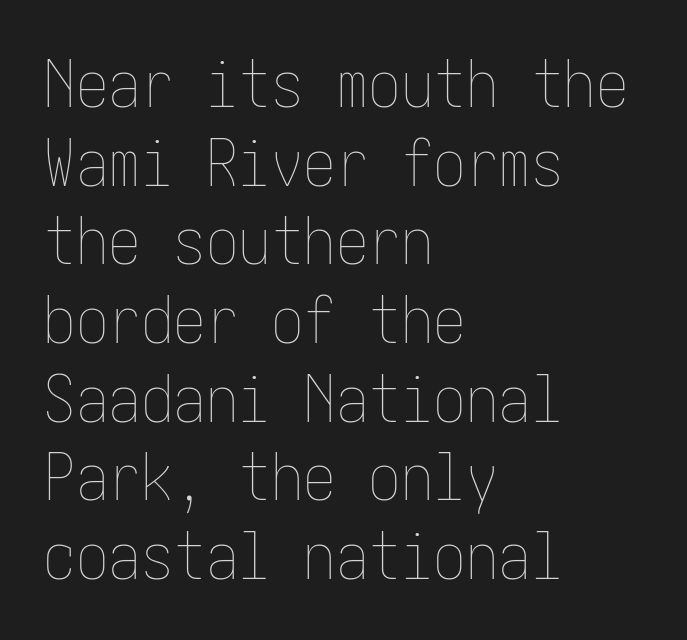
{"italic": "no", "bold": "no", "weight": "thin", "width": "condensed", "stroke_contrast": "low", "x_height": "medium", "underline": "no", "align": "left", "line_spacing_ratio": 1.21, "letter_spacing": "normal", "letter_spacing_em": 0.0, "glyph_px": 65}
